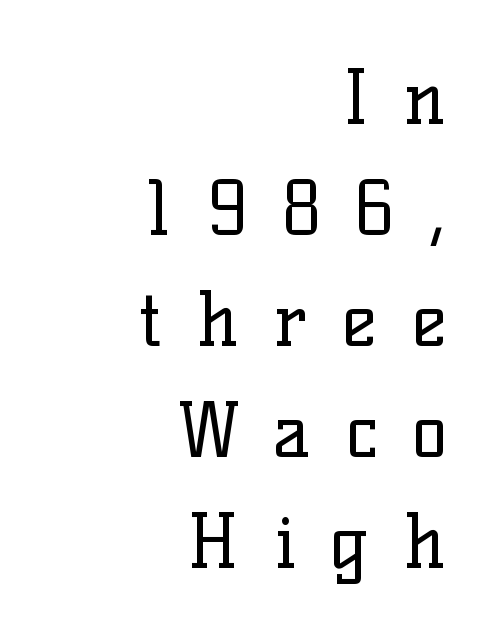
The image shows 74 px regular-weight serif type, upright; set right-aligned, normal line spacing (1.5x), unusually wide letter spacing (+0.47 em), not underlined; low stroke contrast and a medium x-height.
